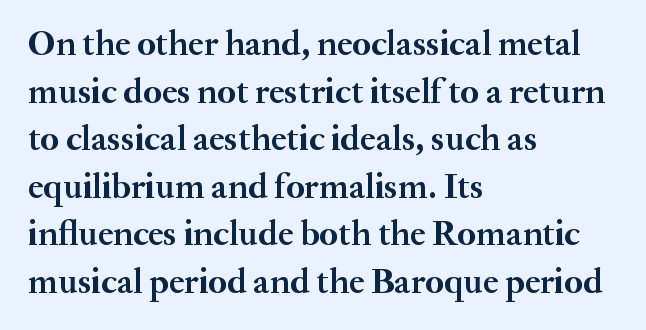
{"serif": "yes", "italic": "no", "bold": "yes", "weight": "semibold", "width": "normal", "stroke_contrast": "medium", "x_height": "small", "monospaced": "no", "underline": "no", "align": "left", "line_spacing": "normal", "line_spacing_ratio": 1.36, "letter_spacing": "normal", "letter_spacing_em": 0.0, "glyph_px": 35}
